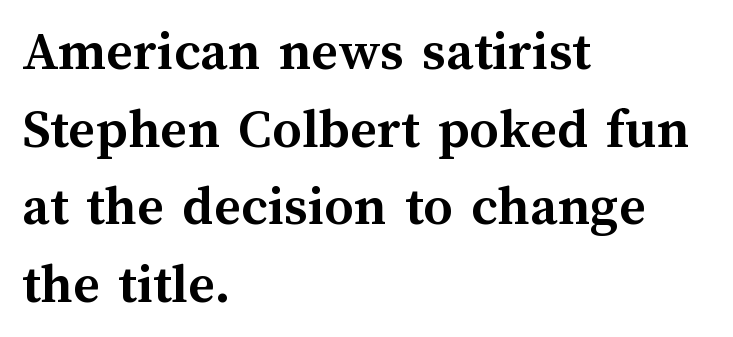
The image shows 58 px semibold type, upright; set left-aligned, normal line spacing (1.34x), normal letter spacing, not underlined; medium stroke contrast and a medium x-height.
